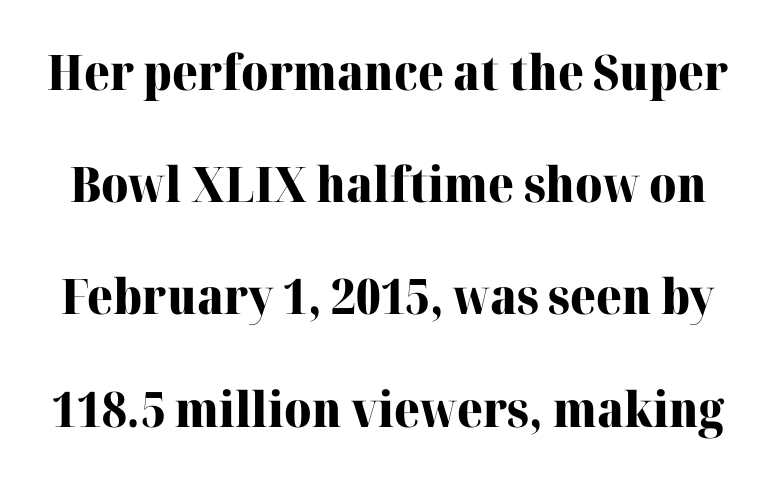
{"serif": "yes", "italic": "no", "bold": "yes", "weight": "heavy", "width": "normal", "stroke_contrast": "high", "x_height": "medium", "monospaced": "no", "underline": "no", "line_spacing": "loose", "line_spacing_ratio": 2.29, "letter_spacing": "normal", "letter_spacing_em": 0.0, "glyph_px": 49}
